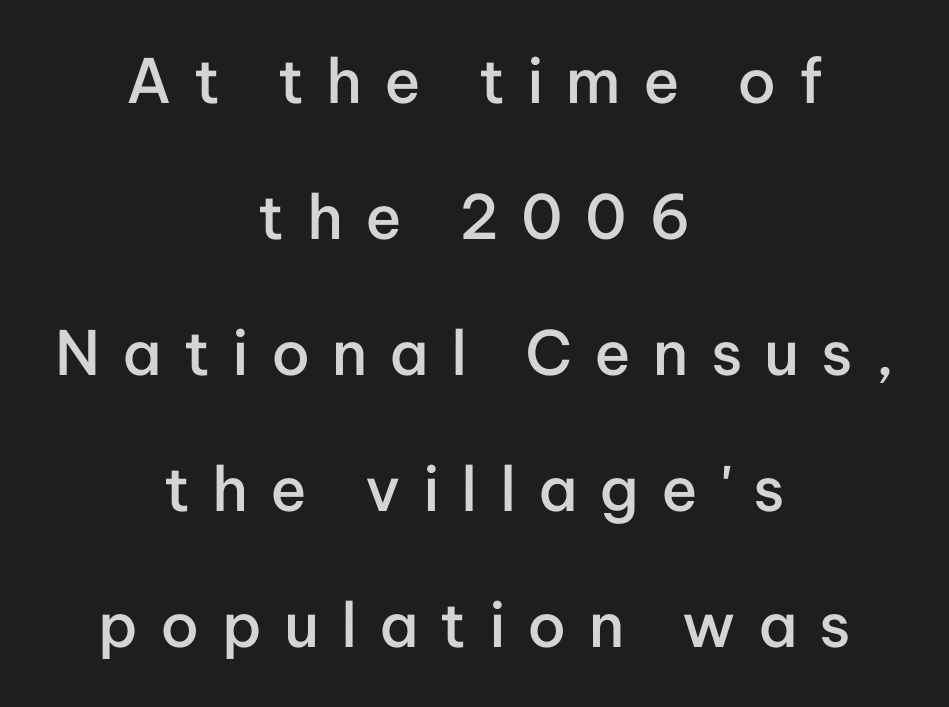
The image shows 61 px semibold sans-serif type, upright; set centered, loose line spacing (2.23x), unusually wide letter spacing (+0.36 em), not underlined; low stroke contrast and a medium x-height.
